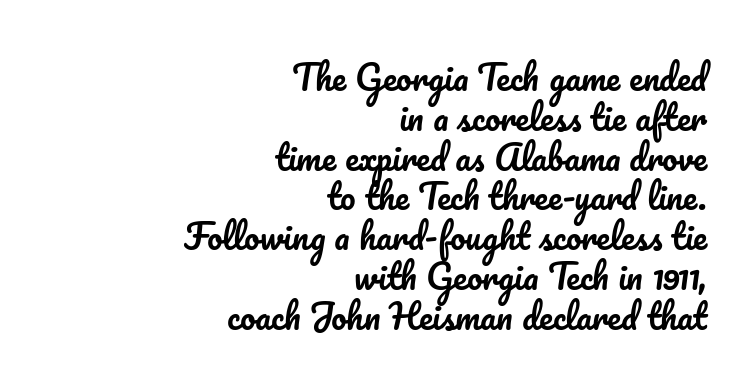
The image shows 34 px text type; set right-aligned, line spacing 1.17x, normal letter spacing, not underlined; low stroke contrast and a small x-height.
